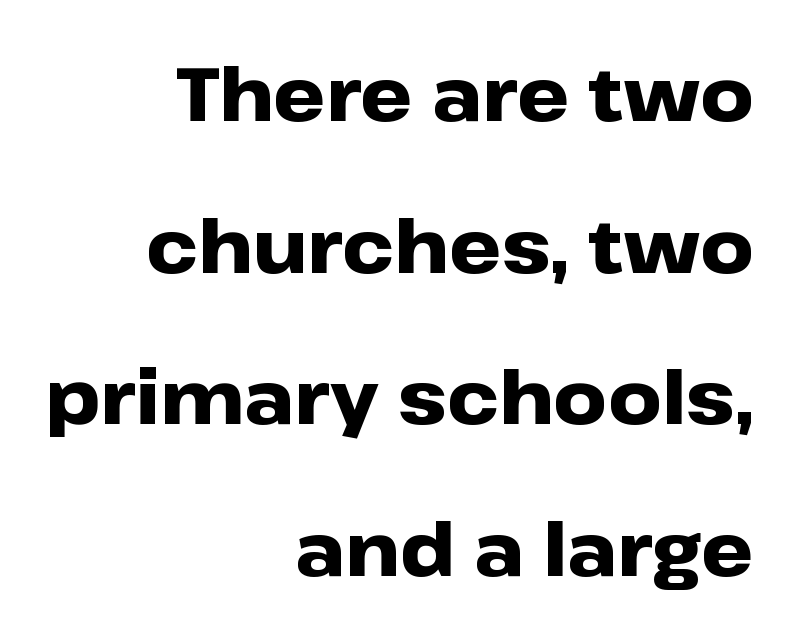
Chunky letters — that's bold for sure. Which margin do the lines hug? The right one — the left edge is uneven. Check where the strokes stop: nothing finishes them off — pure sans. Quick note: underline off. Posture: straight, roman, zero tilt. Students, observe: this is what heavily led, spacious text looks like.
